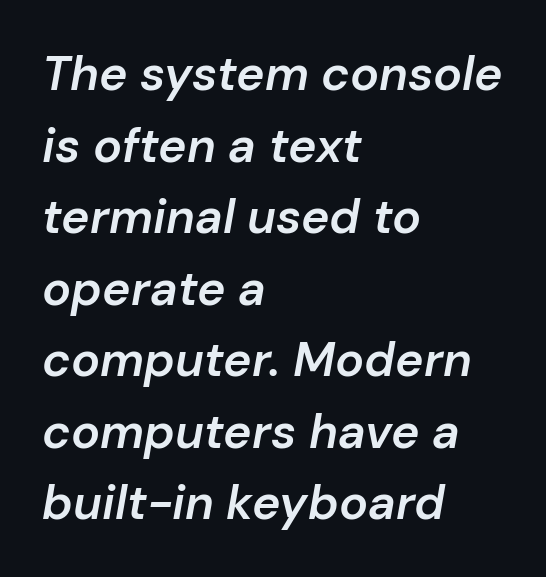
The image shows 48 px semibold type, italic (leaning right); set left-aligned, normal line spacing (1.49x), normal letter spacing, not underlined; low stroke contrast and a medium x-height.
